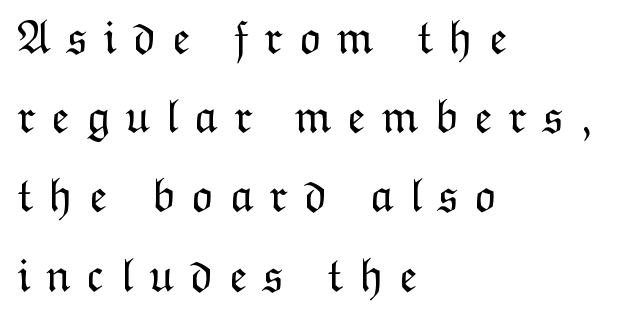
{"italic": "no", "bold": "no", "weight": "light", "width": "normal", "stroke_contrast": "low", "x_height": "medium", "monospaced": "no", "underline": "no", "align": "left", "line_spacing": "normal", "line_spacing_ratio": 1.65, "letter_spacing": "wide", "letter_spacing_em": 0.32, "glyph_px": 48}
